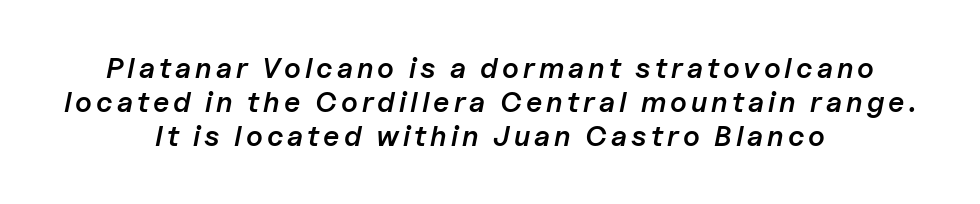
Q: Is the text bold? A: Semi-bold.
Q: Is the text italic (slanted)? A: Yes, it leans right by about 11 degrees.
Q: Is the text underlined? A: No.
Q: How is the paragraph aligned? A: Centered.
Q: Width (condensed, normal, or wide)? A: Normal.
Q: Stroke contrast? A: Low.
Q: x-height? A: Medium.
Q: Monospaced? A: No.
